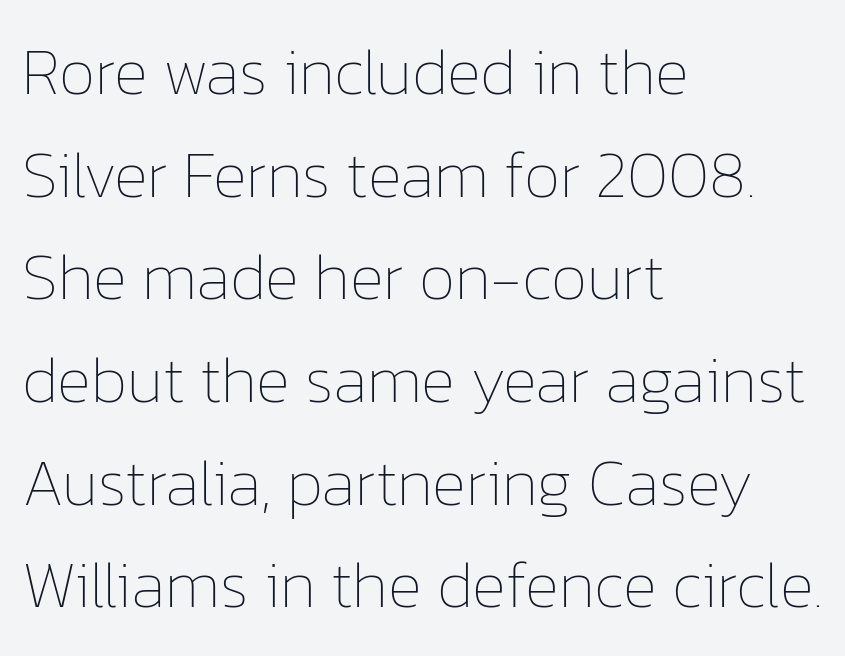
Unmarked baselines from the first word to the last. Does the copy run flush right? No — it runs flush left. No extra tracking has been applied to these lines. The weight tops out at a normal text grade.
